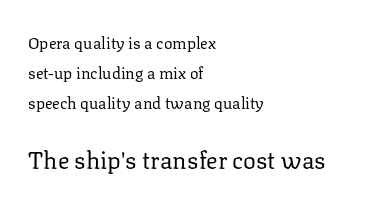
{"italic": "no", "bold": "no", "underline": "no", "align": "left", "line_spacing_ratio": 1.89, "letter_spacing": "normal", "letter_spacing_em": 0.0, "larger_block": "second", "size_ratio": 1.5, "glyph_px": 24}
